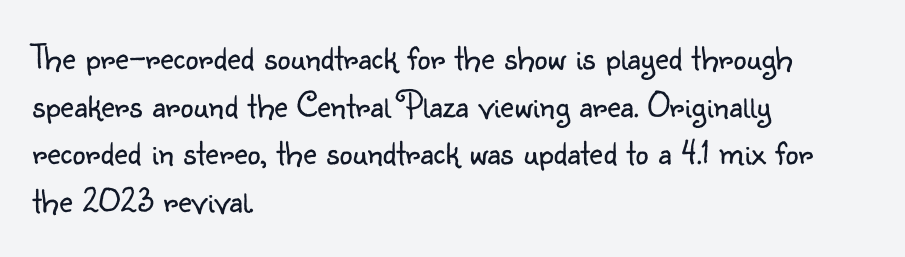
{"serif": "no", "italic": "no", "bold": "no", "weight": "light", "width": "normal", "stroke_contrast": "low", "x_height": "small", "monospaced": "no", "underline": "no", "align": "left", "line_spacing": "normal", "line_spacing_ratio": 1.29, "letter_spacing": "normal", "letter_spacing_em": 0.0, "glyph_px": 37}
